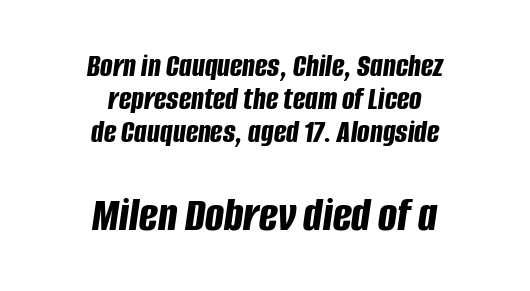
{"italic": "yes", "lean": "right", "slant_degrees": 8, "bold": "yes", "weight": "bold", "width": "condensed", "stroke_contrast": "low", "x_height": "large", "monospaced": "no", "underline": "no", "align": "center", "line_spacing": "tight", "line_spacing_ratio": 1.0, "letter_spacing": "normal", "letter_spacing_em": 0.0, "larger_block": "second", "size_ratio": 1.52, "glyph_px": 50}
